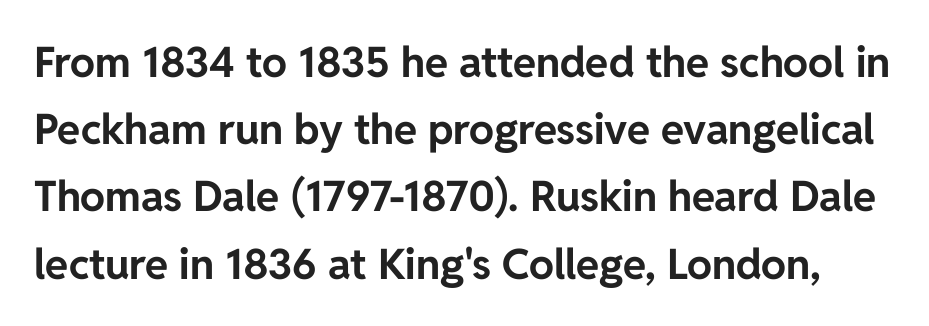
The image shows 42 px bold sans-serif type, upright; set normal line spacing (1.6x), normal letter spacing, not underlined; low stroke contrast and a medium x-height.
